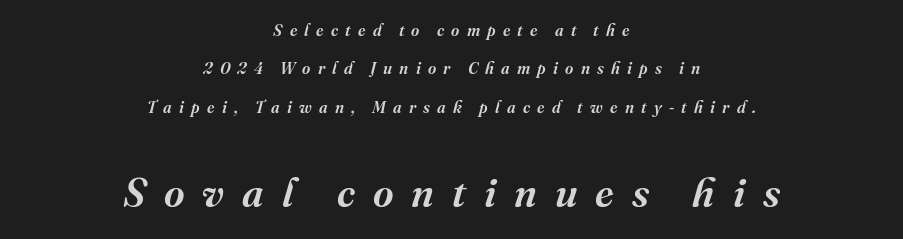
The image shows 40 px serif type, italic (leaning right); set centered, loose line spacing (2.4x), unusually wide letter spacing (+0.45 em), not underlined; the second (bottom) block is 2.5x larger; medium stroke contrast and a medium x-height.
